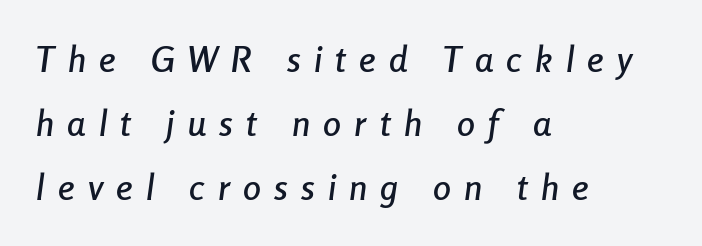
{"italic": "yes", "lean": "right", "slant_degrees": 8, "width": "condensed", "stroke_contrast": "low", "x_height": "medium", "monospaced": "no", "underline": "no", "align": "left", "line_spacing_ratio": 1.78, "letter_spacing": "wide", "letter_spacing_em": 0.37, "glyph_px": 36}
